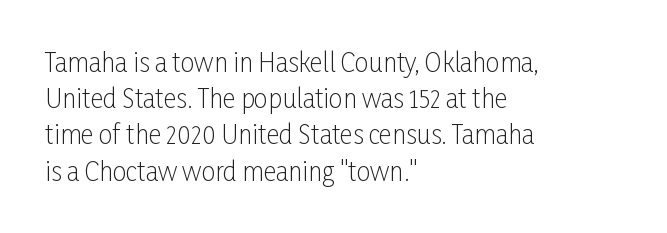
The image shows 25 px text type, upright; set left-aligned, normal line spacing (1.45x), normal letter spacing, not underlined.
